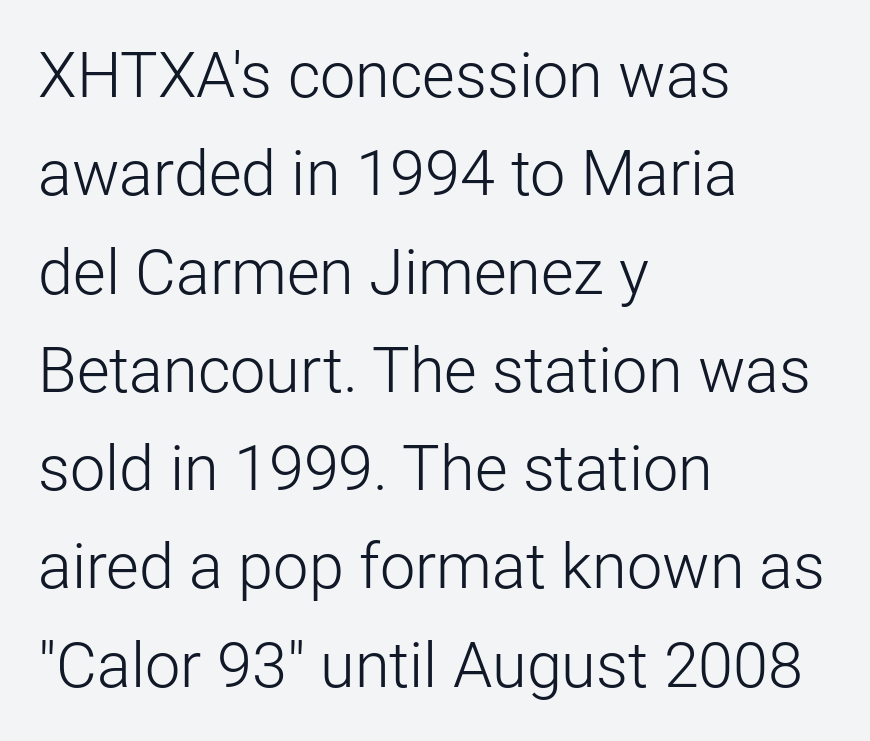
Q: Is the text bold? A: No.
Q: Is the text italic (slanted)? A: No, it is upright.
Q: Is the typeface a serif or a sans-serif typeface? A: Sans-serif.
Q: Is the text underlined? A: No.
Q: How is the paragraph aligned? A: Left-aligned.
Q: Is the spacing between letters normal or unusually wide? A: Normal.
Q: Is the spacing between lines tight, normal or loose? A: Normal.
Q: Width (condensed, normal, or wide)? A: Normal.
Q: Stroke contrast? A: Low.
Q: x-height? A: Medium.
Q: Monospaced? A: No.
